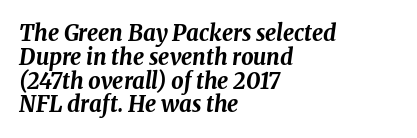
The image shows 22 px bold type, italic (leaning right); set left-aligned, tight line spacing (1.08x), normal letter spacing, not underlined.
